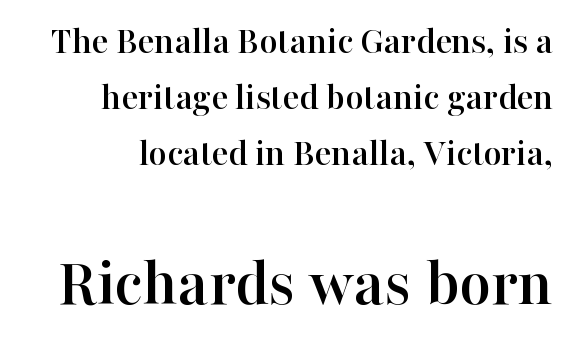
{"serif": "yes", "italic": "no", "width": "normal", "stroke_contrast": "high", "x_height": "medium", "monospaced": "no", "underline": "no", "align": "right", "line_spacing": "normal", "line_spacing_ratio": 1.44, "letter_spacing": "normal", "letter_spacing_em": 0.0, "larger_block": "second", "size_ratio": 1.77, "glyph_px": 69}
